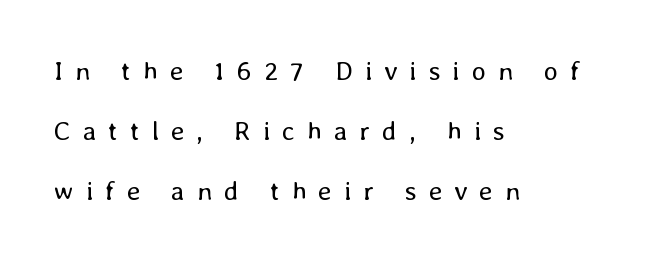
{"italic": "no", "bold": "no", "underline": "no", "align": "left", "line_spacing": "loose", "line_spacing_ratio": 2.23, "letter_spacing": "wide", "letter_spacing_em": 0.44, "glyph_px": 27}
